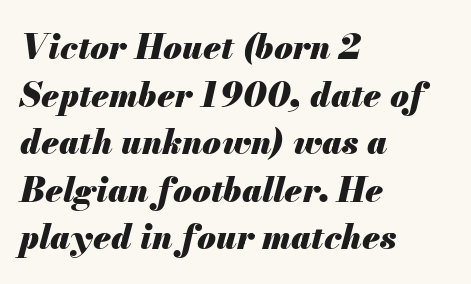
Q: Is the text bold? A: Yes.
Q: Is the text italic (slanted)? A: Yes, it leans right by about 13 degrees.
Q: Is the text underlined? A: No.
Q: How is the paragraph aligned? A: Left-aligned.
Q: Is the spacing between letters normal or unusually wide? A: Normal.
Q: Is the spacing between lines tight, normal or loose? A: Normal.
Q: Width (condensed, normal, or wide)? A: Normal.
Q: Stroke contrast? A: Medium.
Q: x-height? A: Small.
Q: Monospaced? A: No.
